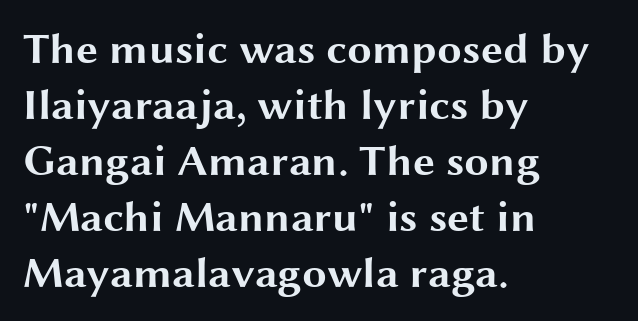
{"serif": "no", "italic": "no", "bold": "yes", "weight": "bold", "width": "wide", "stroke_contrast": "medium", "x_height": "medium", "monospaced": "no", "underline": "no", "align": "left", "line_spacing": "normal", "line_spacing_ratio": 1.27, "letter_spacing": "normal", "letter_spacing_em": 0.0, "glyph_px": 44}
